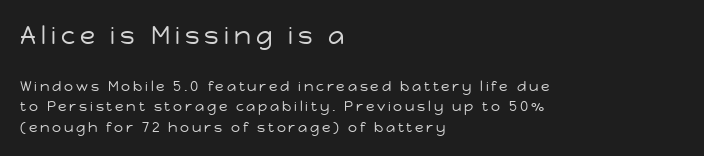
The image shows 25 px text type, upright; set left-aligned, normal line spacing (1.47x), unusually wide letter spacing (+0.2 em), not underlined; the first (top) block is 1.79x larger.
